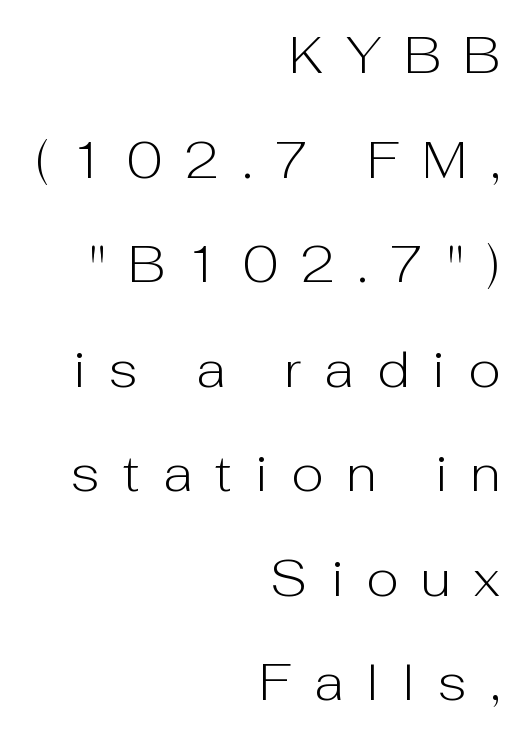
The image shows 51 px light sans-serif type, upright; set right-aligned, loose line spacing (2.05x), unusually wide letter spacing (+0.45 em), not underlined; low stroke contrast and a medium x-height.
